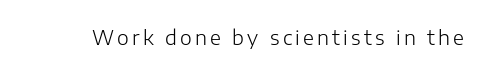
Q: Is the text bold? A: No.
Q: Is the text italic (slanted)? A: No, it is upright.
Q: Is the text underlined? A: No.
